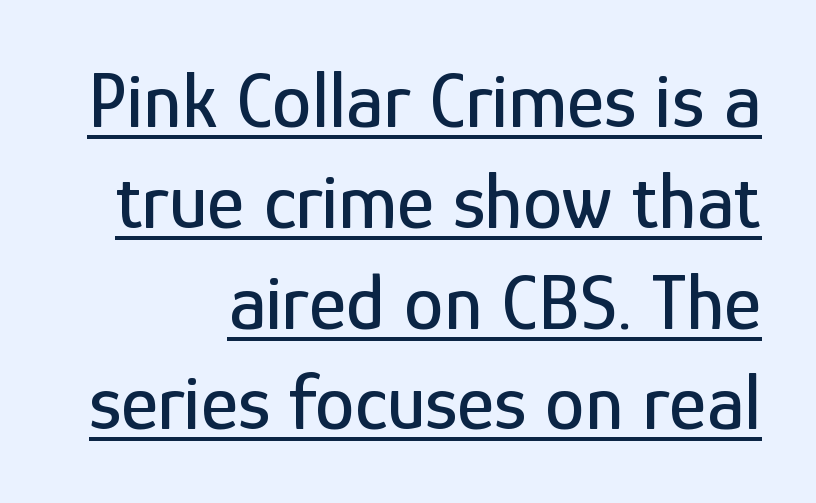
Q: Is the text italic (slanted)? A: No, it is upright.
Q: Is the typeface a serif or a sans-serif typeface? A: Sans-serif.
Q: Is the text underlined? A: Yes.
Q: How is the paragraph aligned? A: Right-aligned.
Q: Is the spacing between letters normal or unusually wide? A: Normal.
Q: Is the spacing between lines tight, normal or loose? A: Normal.
Q: Width (condensed, normal, or wide)? A: Condensed.
Q: Stroke contrast? A: Low.
Q: x-height? A: Medium.
Q: Monospaced? A: No.
